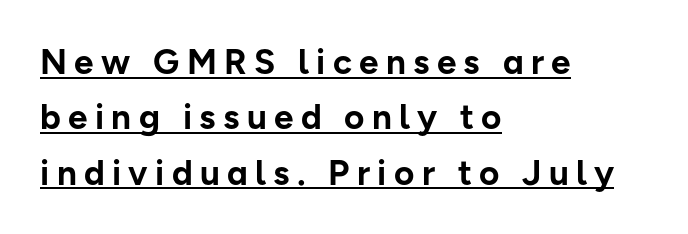
The image shows 35 px bold sans-serif type, upright; set left-aligned, normal line spacing (1.58x), unusually wide letter spacing (+0.21 em), underlined; low stroke contrast and a medium x-height.
